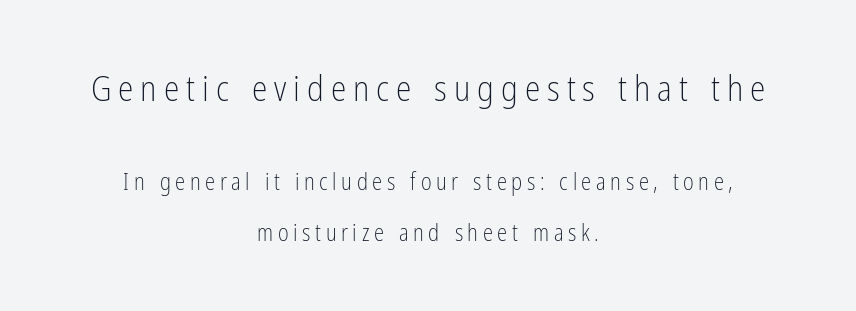
The image shows 35 px light, condensed sans-serif type, upright; set centered, loose line spacing (2.23x), unusually wide letter spacing (+0.2 em), not underlined; the first (top) block is 1.52x larger; low stroke contrast and a medium x-height.
